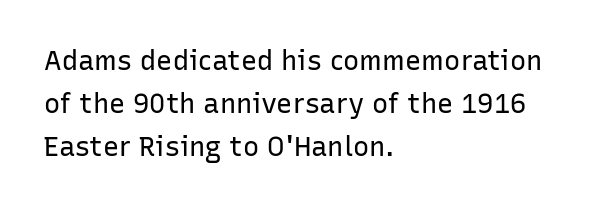
Q: Is the text bold? A: No.
Q: Is the text italic (slanted)? A: No, it is upright.
Q: Is the text underlined? A: No.
Q: How is the paragraph aligned? A: Left-aligned.
Q: Is the spacing between letters normal or unusually wide? A: Normal.
Q: Is the spacing between lines tight, normal or loose? A: Normal.
